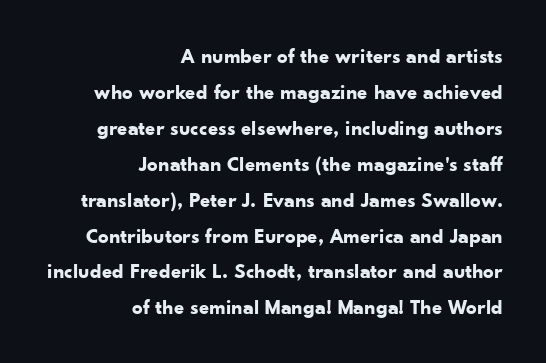
Descenders are the only things crossing below the line. A student would call this right alignment; a typographer would say flush right, rag left. Characters follow at the spacing the type designer built in. These lines were composed using upright roman letters. Each glyph is drawn with heavy, bold strokes.
